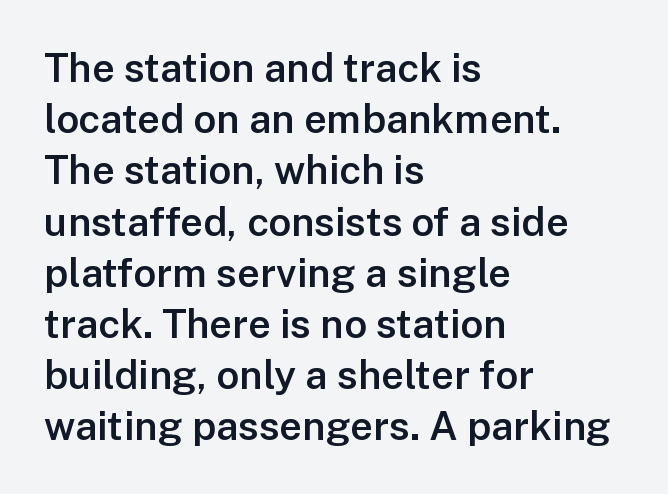
A classic flush-left, rag-right setting is used for this passage. What weight is shown? A semibold, between regular and bold. Nothing sits at the stroke ends, so this counts as sans-serif. Plain, unruled lines of type. Caption: standard tracking, unaltered.
